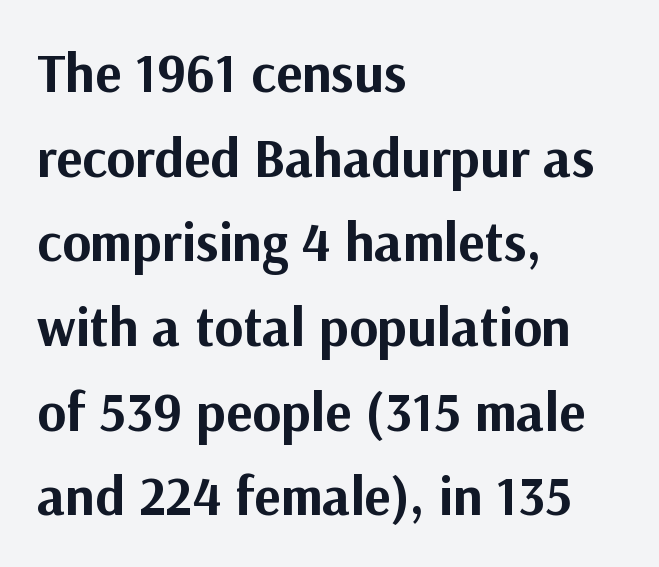
{"serif": "no", "italic": "no", "bold": "yes", "weight": "bold", "width": "normal", "stroke_contrast": "medium", "x_height": "medium", "monospaced": "no", "underline": "no", "align": "left", "line_spacing": "normal", "line_spacing_ratio": 1.54, "letter_spacing": "normal", "letter_spacing_em": 0.0, "glyph_px": 55}
